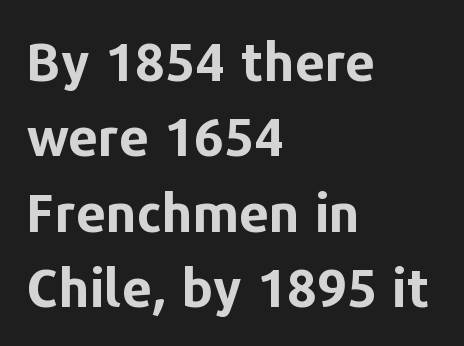
{"serif": "no", "italic": "no", "bold": "yes", "weight": "bold", "width": "normal", "stroke_contrast": "low", "x_height": "medium", "monospaced": "no", "underline": "no", "align": "left", "line_spacing": "normal", "line_spacing_ratio": 1.42, "letter_spacing": "normal", "letter_spacing_em": 0.0, "glyph_px": 53}
